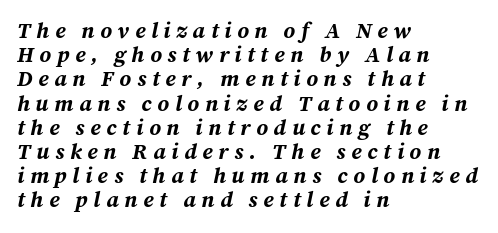
{"italic": "yes", "lean": "right", "slant_degrees": 12, "bold": "yes", "underline": "no", "align": "left", "line_spacing": "tight", "line_spacing_ratio": 1.1, "letter_spacing": "wide", "letter_spacing_em": 0.26, "glyph_px": 22}
